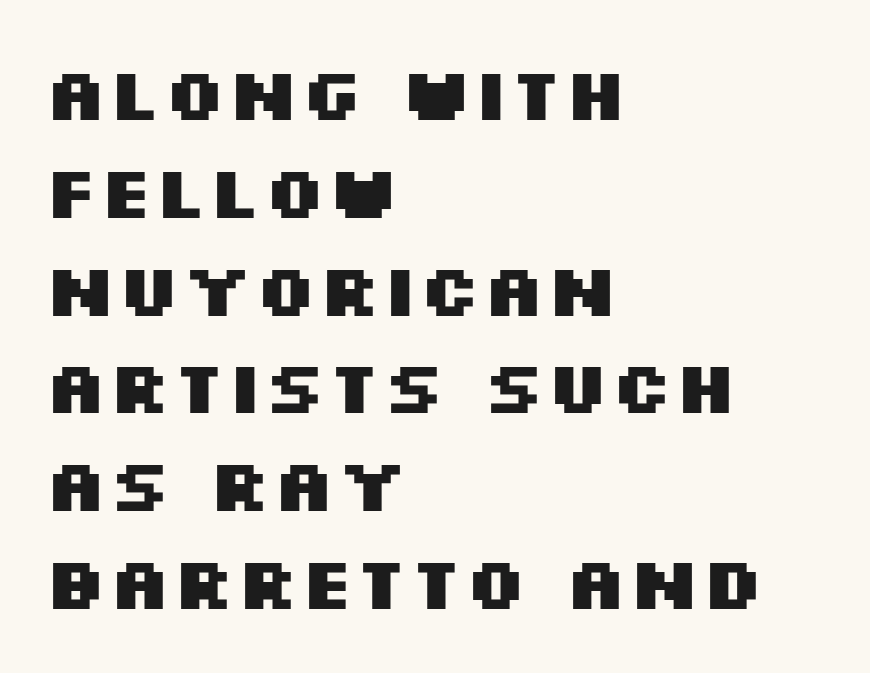
Do the characters align in a grid? No, the font is proportional. One-word summary of the alignment: left. The face used here is rendered with its standard letterfit. Heavy, bold letterforms.
